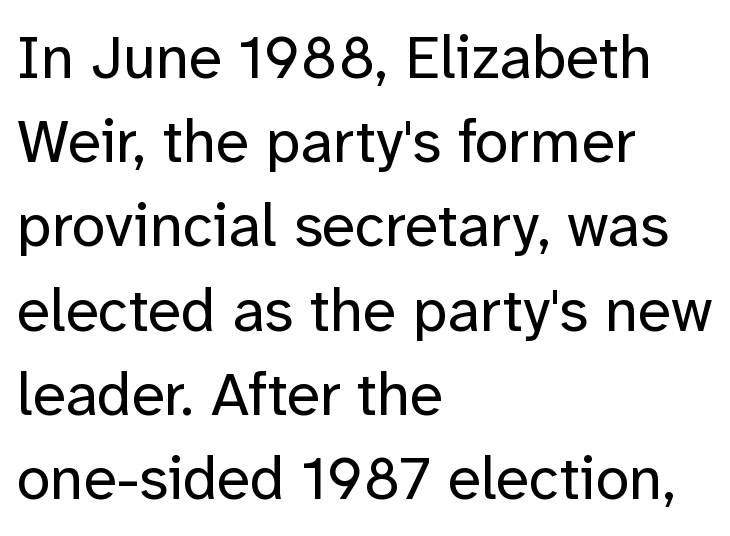
{"serif": "no", "italic": "no", "bold": "no", "weight": "regular", "width": "normal", "stroke_contrast": "low", "x_height": "medium", "monospaced": "no", "underline": "no", "align": "left", "line_spacing": "normal", "line_spacing_ratio": 1.38, "letter_spacing": "normal", "letter_spacing_em": 0.0, "glyph_px": 61}
